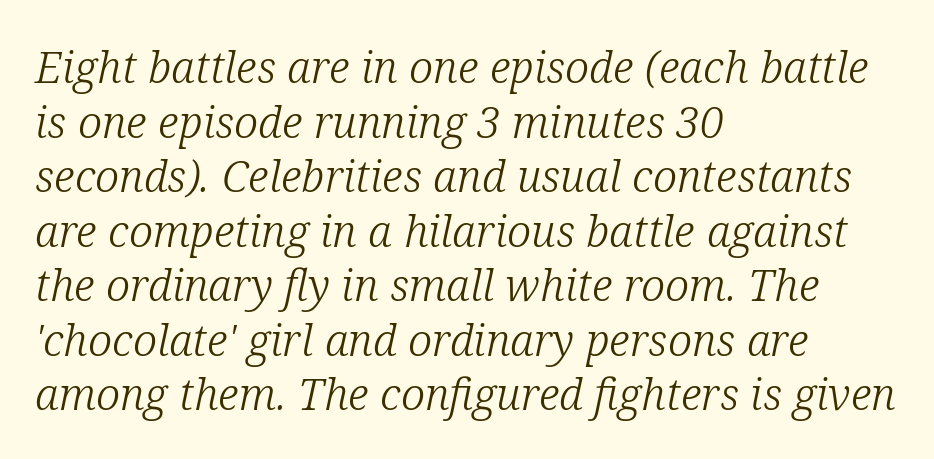
The image shows 44 px light serif type, italic (leaning right); set left-aligned, line spacing 1.24x, normal letter spacing, not underlined; low stroke contrast and a medium x-height.
